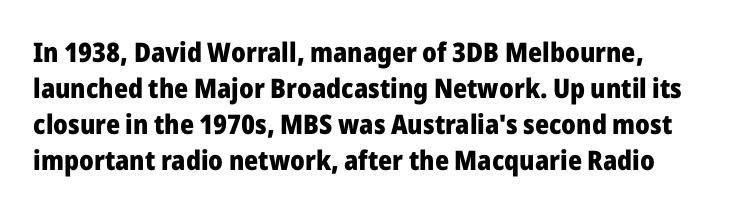
Q: Is the text bold? A: Yes.
Q: Is the text italic (slanted)? A: No, it is upright.
Q: Is the text underlined? A: No.
Q: How is the paragraph aligned? A: Left-aligned.
Q: Is the spacing between letters normal or unusually wide? A: Normal.
Q: Is the spacing between lines tight, normal or loose? A: Normal.
